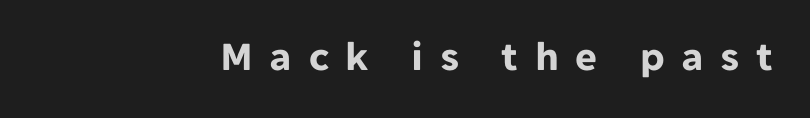
Stroke thickness is high; the sample reads as a true bold. Nope, not italic — everything's standing straight. Check the space under the baseline: it is left empty. In terms of letterspacing, this is a distinctly airy, spread setting.
